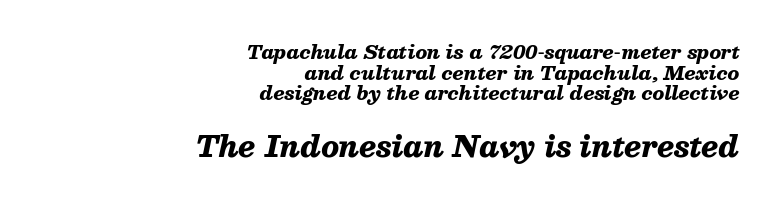
Q: Is the text bold? A: Yes.
Q: Is the text italic (slanted)? A: Yes, it leans right by about 13 degrees.
Q: Is the text underlined? A: No.
Q: How is the paragraph aligned? A: Right-aligned.
Q: Is the spacing between letters normal or unusually wide? A: Normal.
Q: Is the spacing between lines tight, normal or loose? A: Tight.
Q: Which block of text is set in a larger size, the first (top) or the second (bottom)? A: The second (bottom) one.
Q: Width (condensed, normal, or wide)? A: Normal.
Q: Stroke contrast? A: Medium.
Q: x-height? A: Medium.
Q: Monospaced? A: No.
